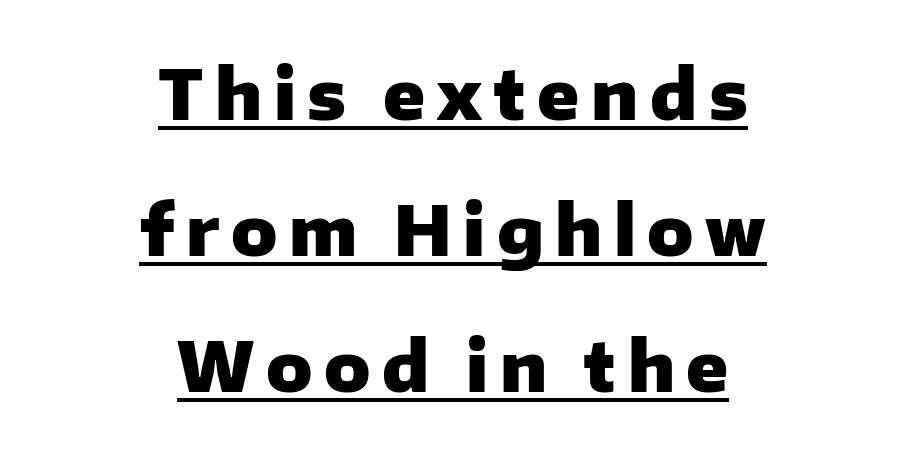
{"serif": "no", "italic": "no", "bold": "yes", "weight": "heavy", "width": "normal", "stroke_contrast": "low", "x_height": "medium", "monospaced": "no", "underline": "yes", "align": "center", "line_spacing": "loose", "line_spacing_ratio": 2.0, "glyph_px": 68}
